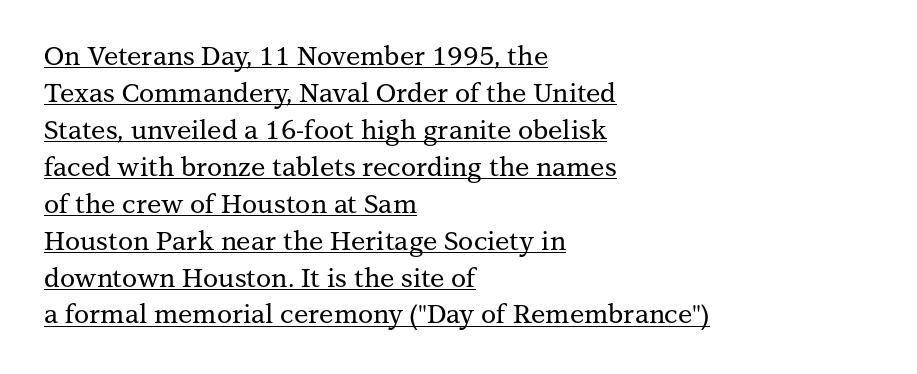
The image shows 26 px text type, upright; set left-aligned, normal line spacing (1.42x), normal letter spacing, underlined.
